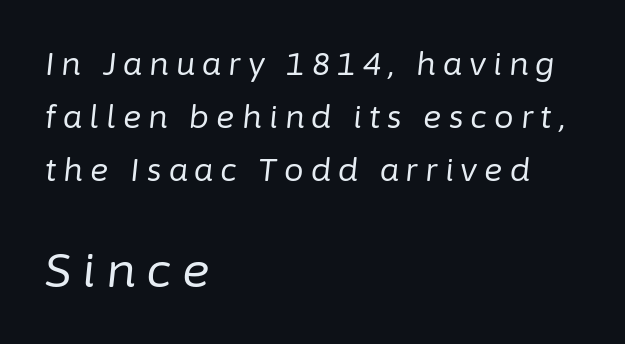
The image shows 47 px regular-weight type, italic (leaning right); set left-aligned, line spacing 1.71x, unusually wide letter spacing (+0.23 em), not underlined; the second (bottom) block is 1.52x larger; low stroke contrast and a medium x-height.
